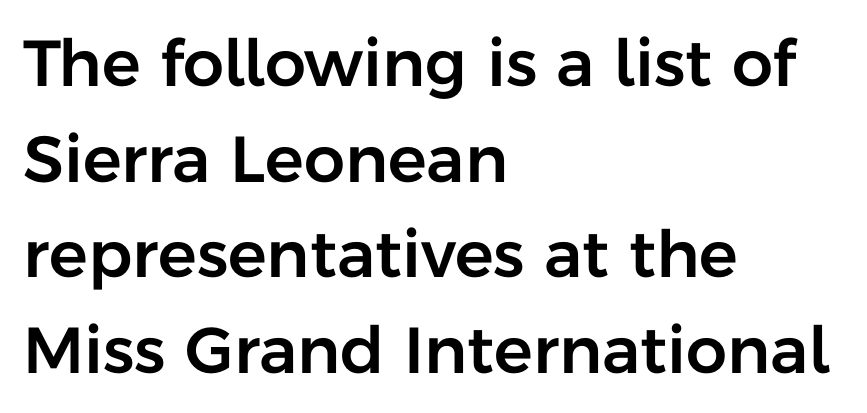
Q: Is the text italic (slanted)? A: No, it is upright.
Q: Is the typeface a serif or a sans-serif typeface? A: Sans-serif.
Q: Is the text underlined? A: No.
Q: How is the paragraph aligned? A: Left-aligned.
Q: Is the spacing between letters normal or unusually wide? A: Normal.
Q: Is the spacing between lines tight, normal or loose? A: Normal.
Q: Width (condensed, normal, or wide)? A: Normal.
Q: Stroke contrast? A: Low.
Q: x-height? A: Medium.
Q: Monospaced? A: No.
